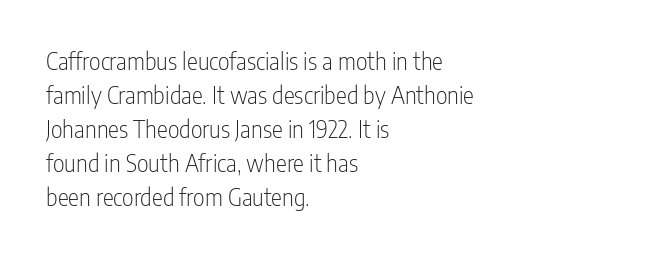
The image shows 23 px text type, upright; set left-aligned, normal line spacing (1.48x), normal letter spacing, not underlined.
